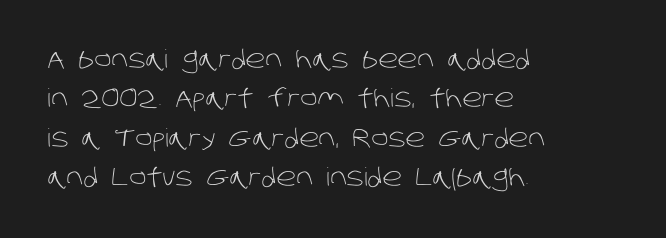
Q: Is the text bold? A: No.
Q: Is the text underlined? A: No.
Q: How is the paragraph aligned? A: Left-aligned.
Q: Is the spacing between letters normal or unusually wide? A: Normal.
Q: Is the spacing between lines tight, normal or loose? A: Normal.
